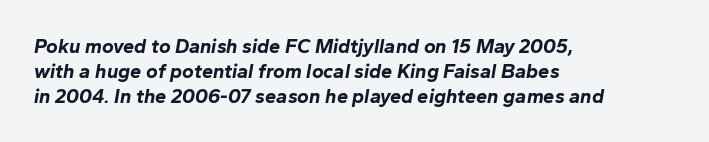
The image shows 20 px bold type, italic (leaning right); set left-aligned, line spacing 1.24x, normal letter spacing, not underlined.
